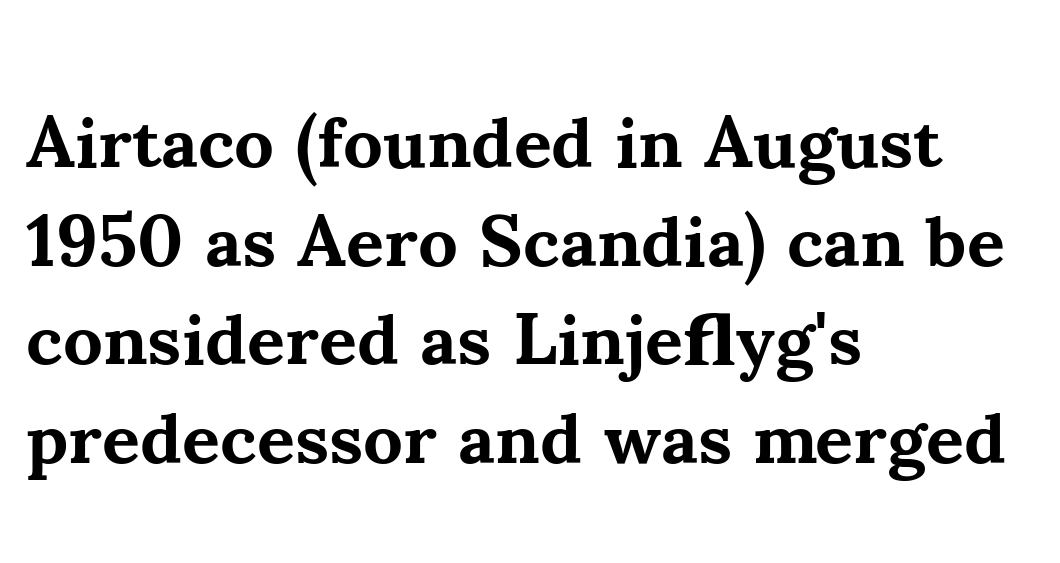
Q: Is the text bold? A: Yes.
Q: Is the text italic (slanted)? A: No, it is upright.
Q: Is the typeface a serif or a sans-serif typeface? A: Serif.
Q: Is the text underlined? A: No.
Q: How is the paragraph aligned? A: Left-aligned.
Q: Is the spacing between letters normal or unusually wide? A: Normal.
Q: Is the spacing between lines tight, normal or loose? A: Normal.
Q: Width (condensed, normal, or wide)? A: Normal.
Q: Stroke contrast? A: Medium.
Q: x-height? A: Small.
Q: Monospaced? A: No.
